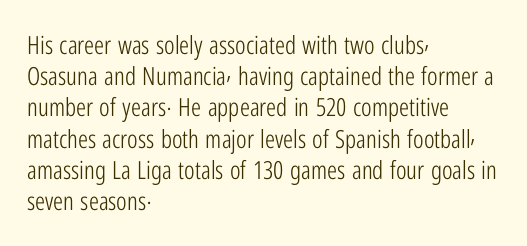
The image shows 25 px text type, upright; set left-aligned, normal line spacing (1.25x), normal letter spacing, not underlined.
